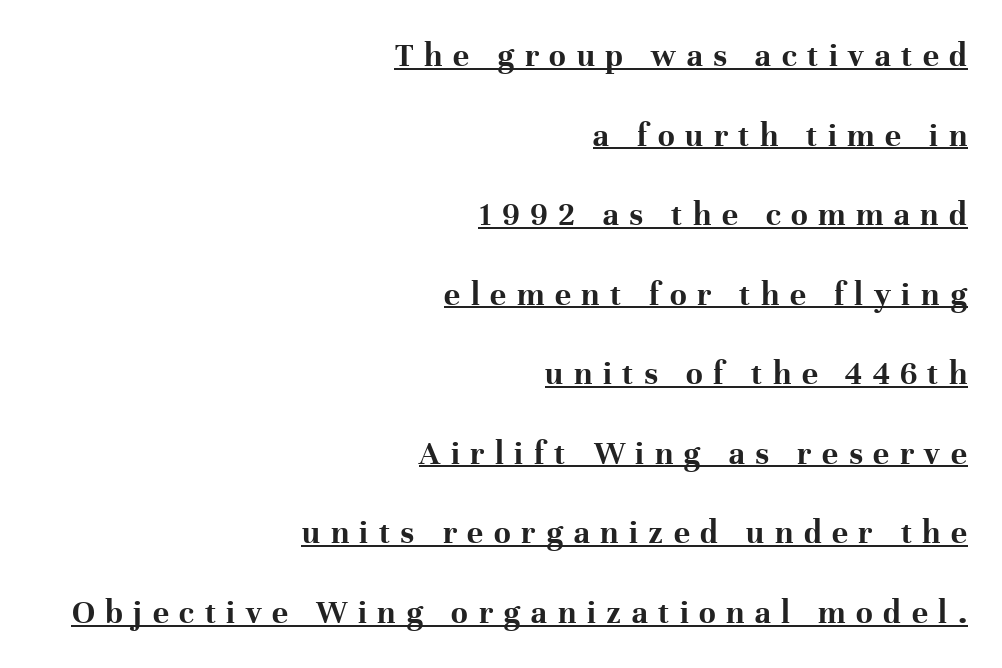
The image shows 34 px bold serif type, upright; set right-aligned, loose line spacing (2.34x), unusually wide letter spacing (+0.31 em), underlined; high stroke contrast and a medium x-height.
